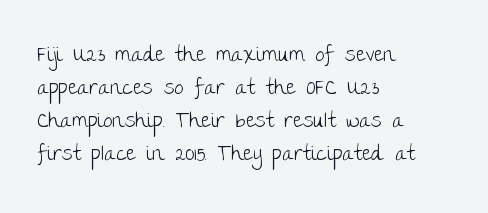
{"italic": "no", "bold": "no", "underline": "no", "align": "left", "line_spacing": "normal", "line_spacing_ratio": 1.57, "letter_spacing": "normal", "letter_spacing_em": 0.0, "glyph_px": 21}
